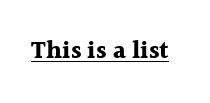
The face used here appears with an underline applied. Nope, not italic — everything's standing straight. This is heavy type, rendered in bold. Nobody touched the tracking dial on this one.
